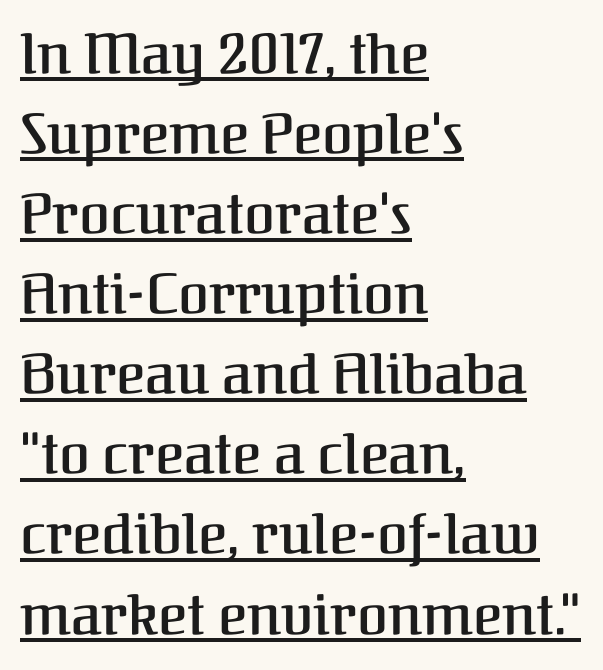
{"serif": "yes", "italic": "no", "bold": "semi", "weight": "semibold", "width": "normal", "stroke_contrast": "medium", "x_height": "medium", "monospaced": "no", "underline": "yes", "align": "left", "line_spacing": "normal", "line_spacing_ratio": 1.43, "letter_spacing": "normal", "letter_spacing_em": 0.0, "glyph_px": 56}
